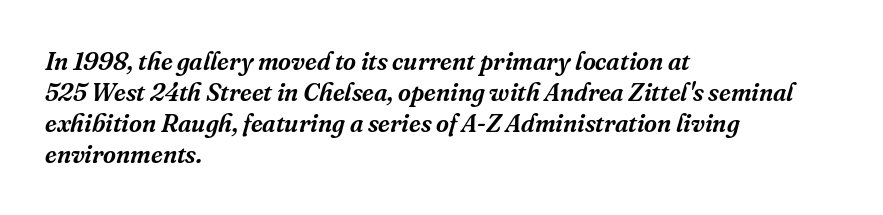
Q: Is the text italic (slanted)? A: Yes, it leans right by about 16 degrees.
Q: Is the text underlined? A: No.
Q: How is the paragraph aligned? A: Left-aligned.
Q: Is the spacing between letters normal or unusually wide? A: Normal.
